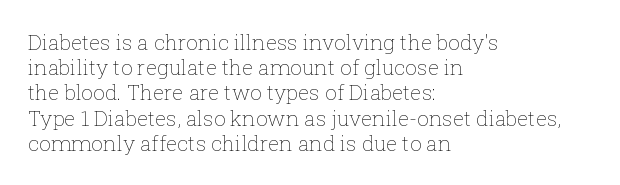
Q: Is the text bold? A: No.
Q: Is the text italic (slanted)? A: No, it is upright.
Q: Is the text underlined? A: No.
Q: How is the paragraph aligned? A: Left-aligned.
Q: Is the spacing between letters normal or unusually wide? A: Normal.
